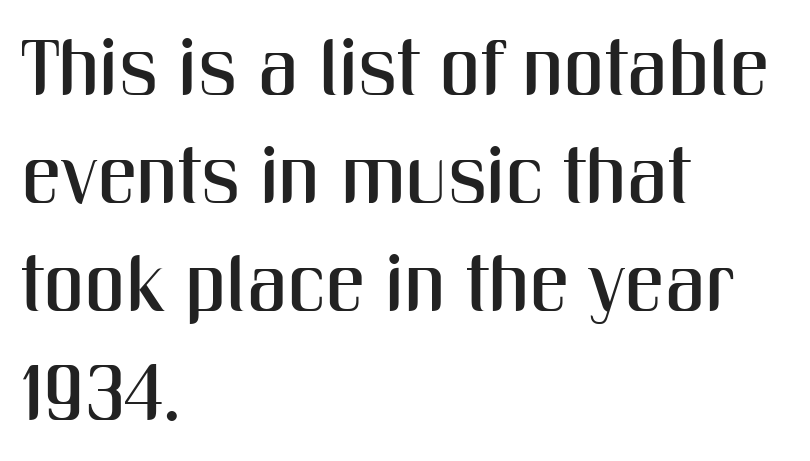
The image shows 79 px condensed sans-serif type, upright; set left-aligned, normal line spacing (1.37x), normal letter spacing, not underlined; medium stroke contrast and a medium x-height.
